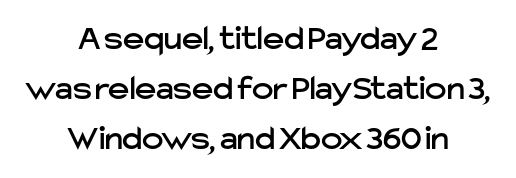
The image shows 36 px sans-serif type, upright; set centered, normal line spacing (1.39x), normal letter spacing, not underlined; low stroke contrast and a medium x-height.
